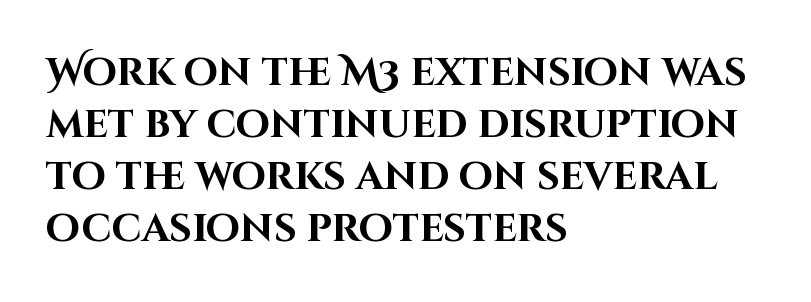
Do the letters lean? They stand straight. Vertically, the passage feels balanced, rows spaced as you'd expect. You could not count columns in this text — the font is proportionally spaced. Bare-footed words on every line.
